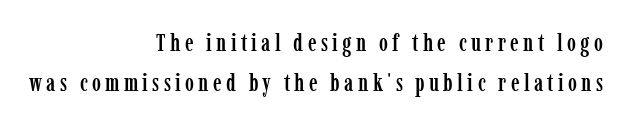
Q: Is the text italic (slanted)? A: No, it is upright.
Q: Is the text underlined? A: No.
Q: How is the paragraph aligned? A: Right-aligned.
Q: Is the spacing between lines tight, normal or loose? A: Normal.
